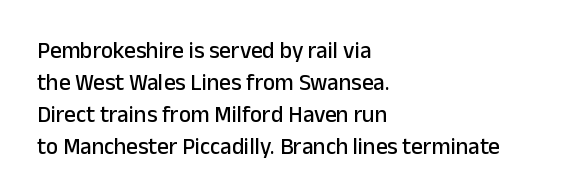
Q: Is the text italic (slanted)? A: No, it is upright.
Q: Is the text underlined? A: No.
Q: How is the paragraph aligned? A: Left-aligned.
Q: Is the spacing between letters normal or unusually wide? A: Normal.
Q: Is the spacing between lines tight, normal or loose? A: Normal.
